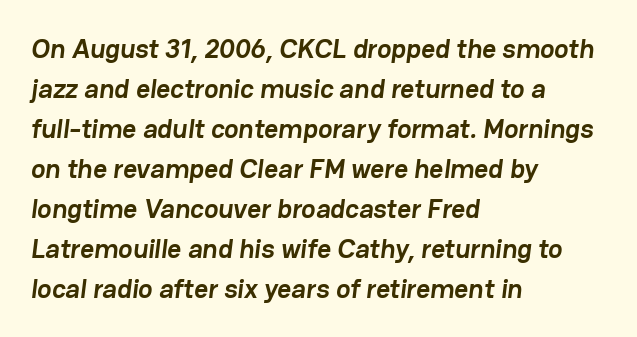
{"bold": "yes", "underline": "no", "align": "left", "line_spacing": "normal", "line_spacing_ratio": 1.48, "letter_spacing": "normal", "letter_spacing_em": 0.0, "glyph_px": 27}
